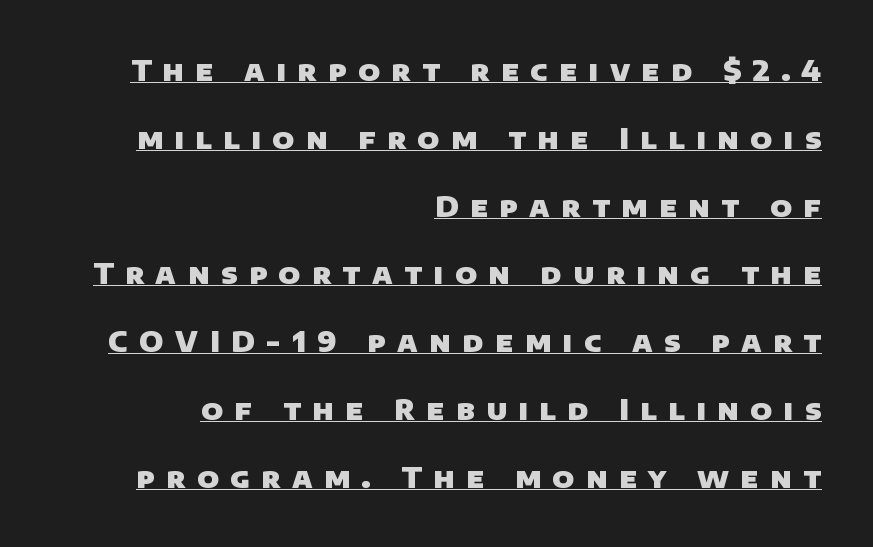
{"serif": "no", "bold": "yes", "weight": "heavy", "width": "normal", "stroke_contrast": "low", "x_height": "large", "monospaced": "no", "underline": "yes", "align": "right", "line_spacing": "loose", "line_spacing_ratio": 2.42, "letter_spacing": "wide", "letter_spacing_em": 0.41, "glyph_px": 28}
